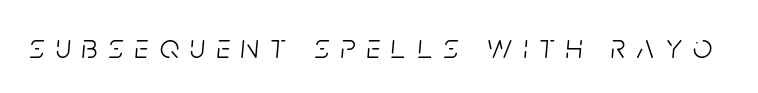
This sample has the flowing, uneven cadence of proportional lettering. Stems and bowls with no extra thickness — not bold. A typesetter would mark this as italic. Clear beneath every line of the passage. Someone cranked the tracking dial way up on this one.
